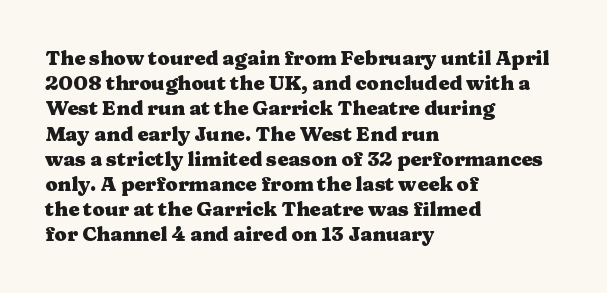
The space directly below the letters is spotless. This rendering uses left alignment, leaving the right contour irregular. The typography opts for an upright posture over an oblique one. Each word holds together tightly as a unit, with standard inter-letter gaps. Pretty heavy lettering here — definitely bold.
